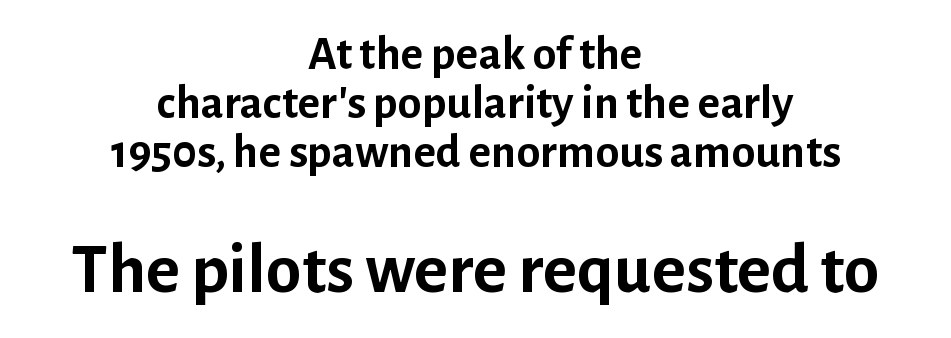
{"serif": "no", "italic": "no", "bold": "yes", "weight": "semibold", "width": "normal", "stroke_contrast": "low", "x_height": "medium", "monospaced": "no", "underline": "no", "align": "center", "line_spacing": "tight", "line_spacing_ratio": 1.02, "letter_spacing": "normal", "letter_spacing_em": 0.0, "larger_block": "second", "size_ratio": 1.5, "glyph_px": 72}
